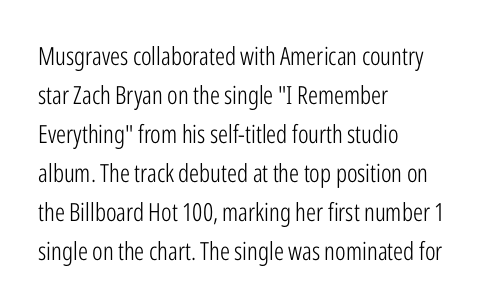
Q: Is the text bold? A: No.
Q: Is the text italic (slanted)? A: No, it is upright.
Q: Is the text underlined? A: No.
Q: How is the paragraph aligned? A: Left-aligned.
Q: Is the spacing between letters normal or unusually wide? A: Normal.
Q: Is the spacing between lines tight, normal or loose? A: Normal.
